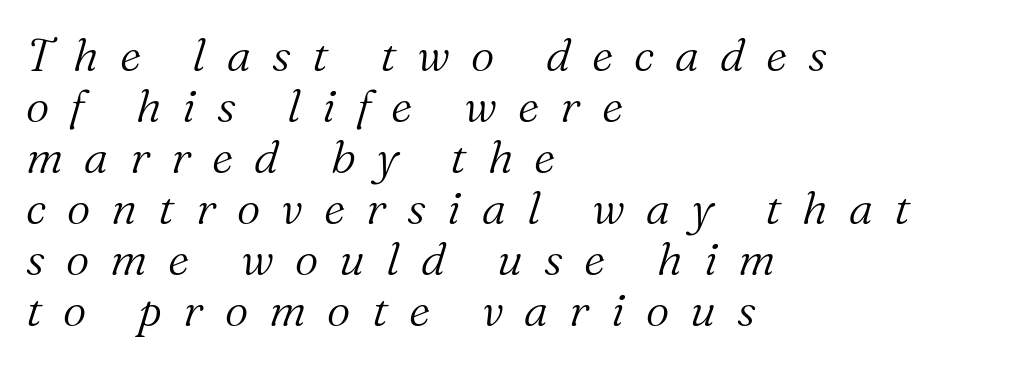
{"serif": "yes", "italic": "yes", "lean": "right", "slant_degrees": 16, "bold": "no", "weight": "light", "width": "normal", "stroke_contrast": "medium", "x_height": "medium", "monospaced": "no", "underline": "no", "align": "left", "line_spacing": "tight", "line_spacing_ratio": 1.11, "letter_spacing": "wide", "letter_spacing_em": 0.46, "glyph_px": 46}
